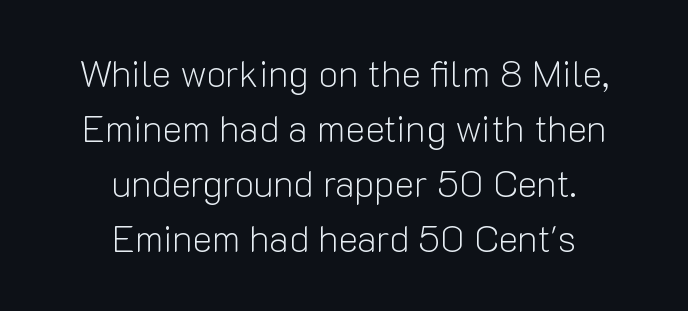
{"serif": "no", "italic": "no", "bold": "no", "weight": "light", "width": "normal", "stroke_contrast": "low", "x_height": "medium", "monospaced": "no", "underline": "no", "align": "center", "line_spacing": "normal", "line_spacing_ratio": 1.49, "letter_spacing": "normal", "letter_spacing_em": 0.0, "glyph_px": 37}
